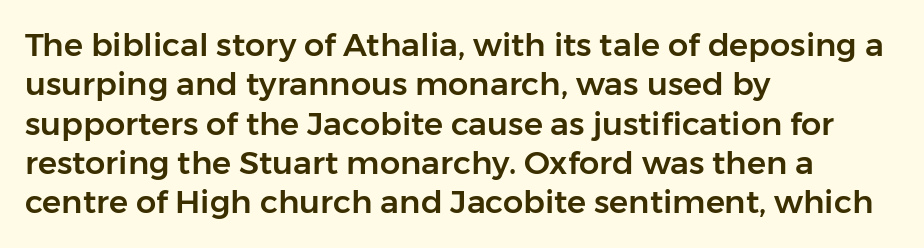
The image shows 32 px sans-serif type, upright; set left-aligned, line spacing 1.23x, normal letter spacing, not underlined; low stroke contrast and a medium x-height.
